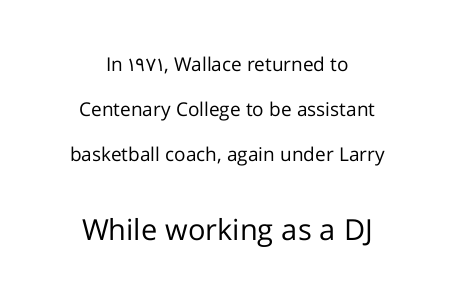
The face used here is proportionally spaced, like ordinary book or web type. These two chunks differ in scale, with the bottom chunk taking the larger measure. Observe the absence of serifs on each vertical stroke in this sample. Observe the ordinary spacing: letters are neighbours, not strangers. Caption: multi-line text, centered on the measure.
